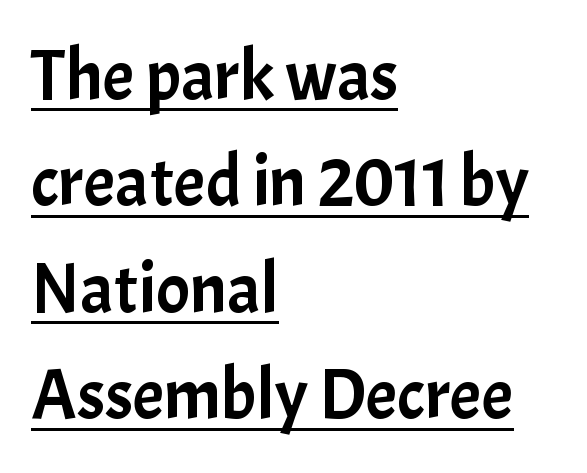
Q: Is the text italic (slanted)? A: No, it is upright.
Q: Is the typeface a serif or a sans-serif typeface? A: Sans-serif.
Q: Is the text underlined? A: Yes.
Q: How is the paragraph aligned? A: Left-aligned.
Q: Is the spacing between letters normal or unusually wide? A: Normal.
Q: Is the spacing between lines tight, normal or loose? A: Normal.
Q: Width (condensed, normal, or wide)? A: Normal.
Q: Stroke contrast? A: Low.
Q: x-height? A: Medium.
Q: Monospaced? A: No.
